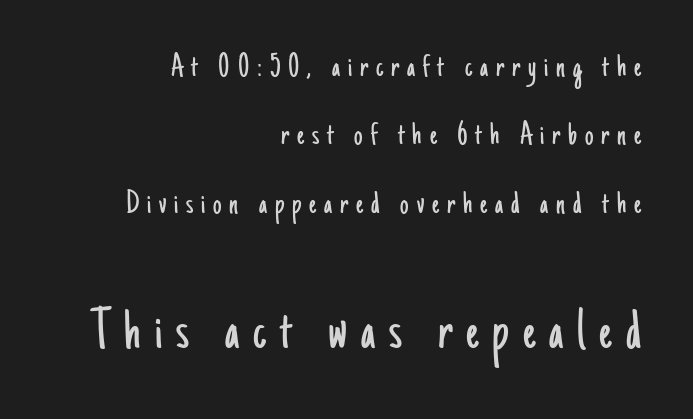
The image shows 60 px light, condensed sans-serif type, upright; set right-aligned, loose line spacing (2.01x), unusually wide letter spacing (+0.23 em), not underlined; the second (bottom) block is 1.76x larger; low stroke contrast and a small x-height.
